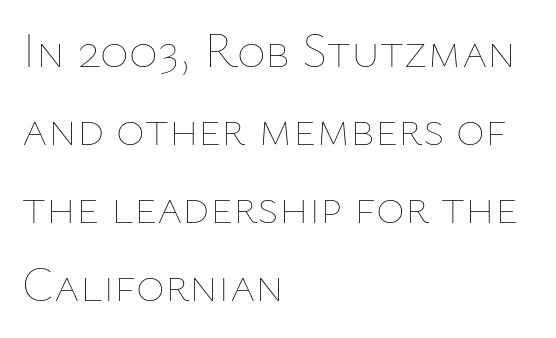
Q: Is the text bold? A: No.
Q: Is the text italic (slanted)? A: No, it is upright.
Q: Is the text underlined? A: No.
Q: How is the paragraph aligned? A: Left-aligned.
Q: Is the spacing between letters normal or unusually wide? A: Normal.
Q: Is the spacing between lines tight, normal or loose? A: Normal.
Q: Width (condensed, normal, or wide)? A: Normal.
Q: Stroke contrast? A: Low.
Q: x-height? A: Medium.
Q: Monospaced? A: No.
